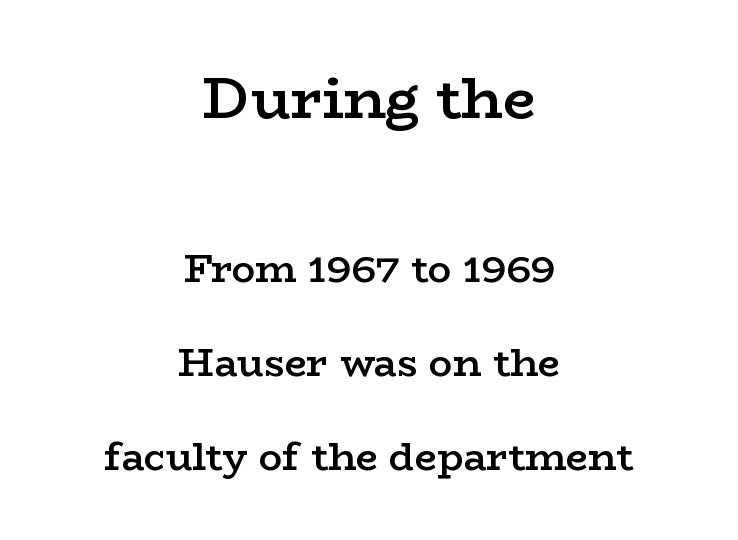
{"serif": "yes", "italic": "no", "bold": "semi", "weight": "semibold", "width": "wide", "stroke_contrast": "low", "x_height": "medium", "monospaced": "no", "underline": "no", "align": "center", "line_spacing": "loose", "line_spacing_ratio": 2.41, "letter_spacing": "normal", "letter_spacing_em": 0.0, "larger_block": "first", "size_ratio": 1.49, "glyph_px": 58}
